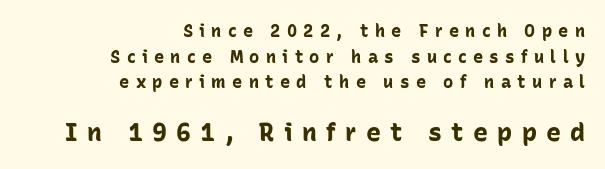
You get the small type first, then a jump to larger type. Line spacing here is normal. Someone cranked the tracking dial way up on this one. A typesetter would mark this as roman, not italic. Casual observation: everything's shoved over to the right.
